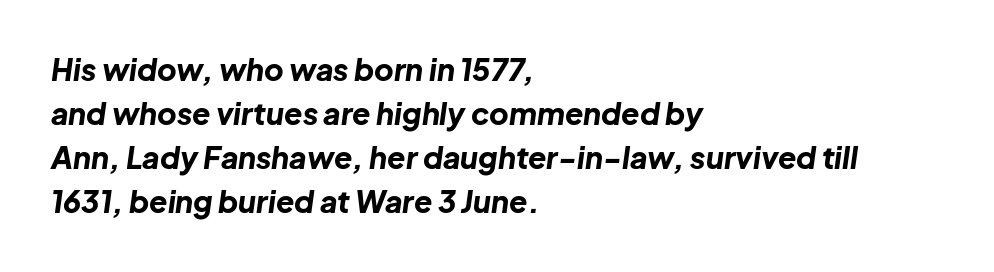
{"italic": "yes", "lean": "right", "slant_degrees": 8, "bold": "yes", "weight": "bold", "width": "normal", "stroke_contrast": "low", "x_height": "medium", "monospaced": "no", "underline": "no", "align": "left", "line_spacing": "normal", "line_spacing_ratio": 1.47, "letter_spacing": "normal", "letter_spacing_em": 0.0, "glyph_px": 30}
